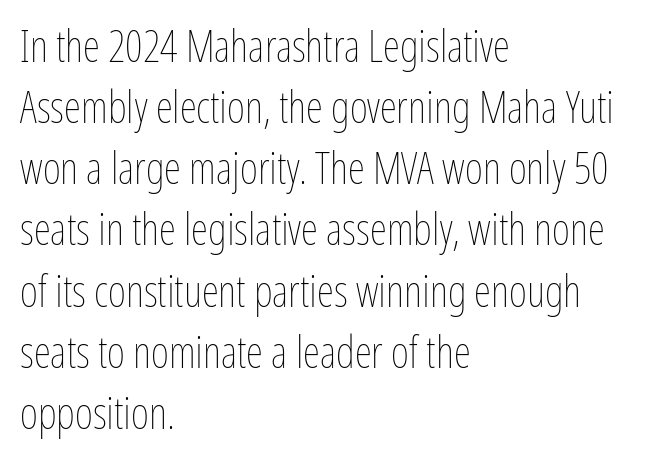
{"italic": "no", "bold": "no", "weight": "thin", "width": "condensed", "stroke_contrast": "low", "x_height": "medium", "monospaced": "no", "underline": "no", "align": "left", "line_spacing": "normal", "line_spacing_ratio": 1.39, "letter_spacing": "normal", "letter_spacing_em": 0.0, "glyph_px": 44}
